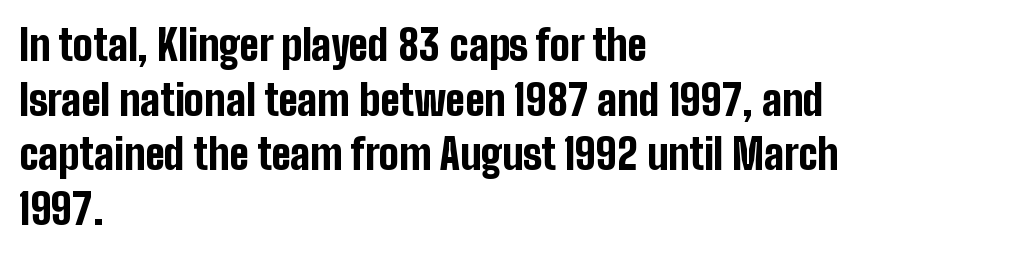
The image shows 42 px bold, condensed sans-serif type, upright; set left-aligned, normal line spacing (1.3x), normal letter spacing, not underlined; low stroke contrast and a medium x-height.
